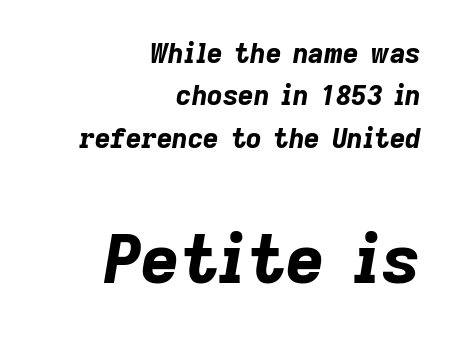
The sample has been set heavy, in full bold. In CSS terms this would be text-align: right. Each new line begins a customary step beneath the previous one. Here the second block reads like a headline and the first like body copy. Varying glyph widths throughout — classic text-font behaviour.
